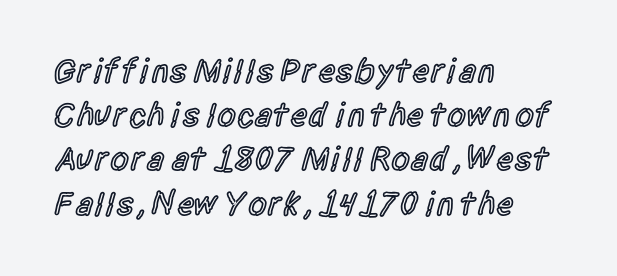
The image shows 34 px semibold, condensed sans-serif type; set left-aligned, normal line spacing (1.3x), normal letter spacing, not underlined; a large x-height.
